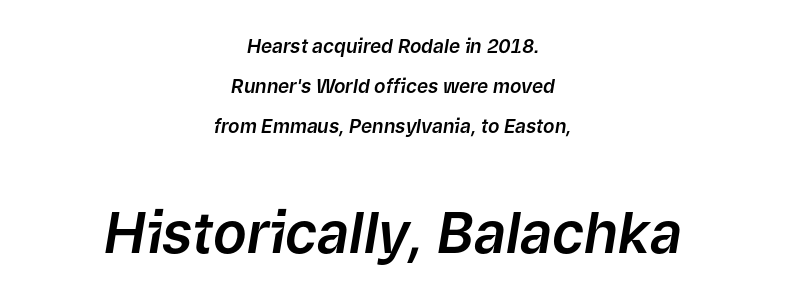
The image shows 56 px text type, italic (leaning right); set centered, loose line spacing (2.1x), normal letter spacing, not underlined; the second (bottom) block is 2.95x larger; low stroke contrast and a medium x-height.
